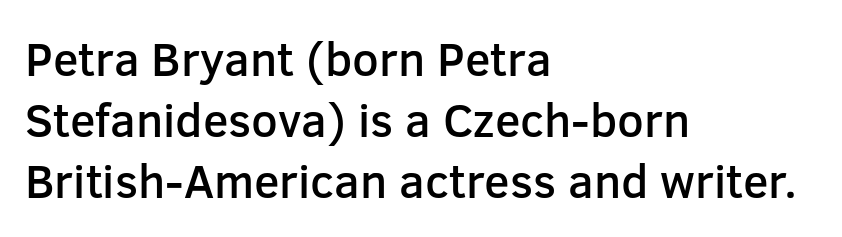
{"serif": "no", "italic": "no", "bold": "semi", "weight": "semibold", "width": "normal", "stroke_contrast": "low", "x_height": "medium", "monospaced": "no", "underline": "no", "align": "left", "line_spacing": "normal", "line_spacing_ratio": 1.3, "letter_spacing": "normal", "letter_spacing_em": 0.0, "glyph_px": 47}
